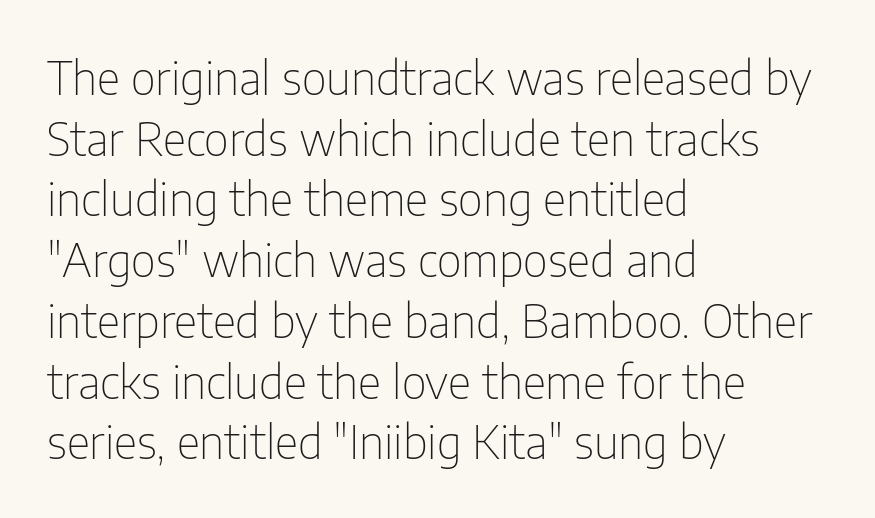
{"serif": "no", "italic": "no", "bold": "no", "weight": "thin", "width": "condensed", "stroke_contrast": "low", "x_height": "medium", "monospaced": "no", "underline": "no", "align": "left", "line_spacing": "normal", "line_spacing_ratio": 1.32, "letter_spacing": "normal", "letter_spacing_em": 0.0, "glyph_px": 46}
